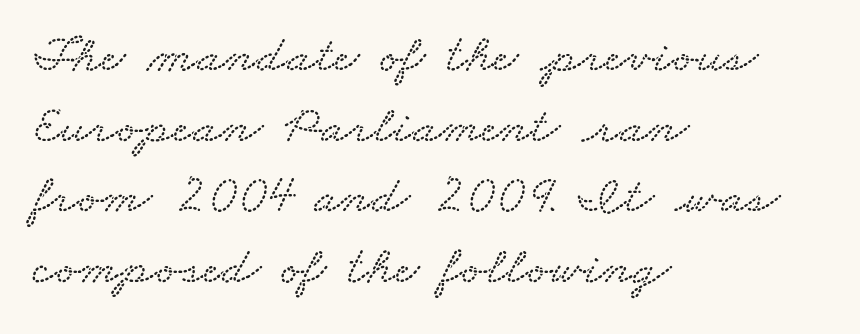
{"width": "wide", "stroke_contrast": "low", "x_height": "small", "monospaced": "no", "underline": "no", "align": "left", "line_spacing": "normal", "line_spacing_ratio": 1.31, "letter_spacing": "normal", "letter_spacing_em": 0.0, "glyph_px": 54}
